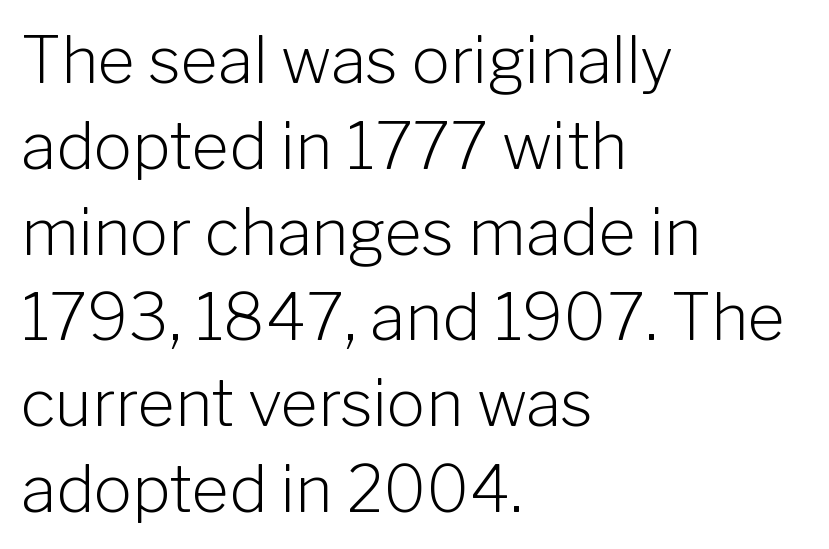
The image shows 64 px light sans-serif type, upright; set left-aligned, normal line spacing (1.34x), normal letter spacing, not underlined; low stroke contrast and a medium x-height.
